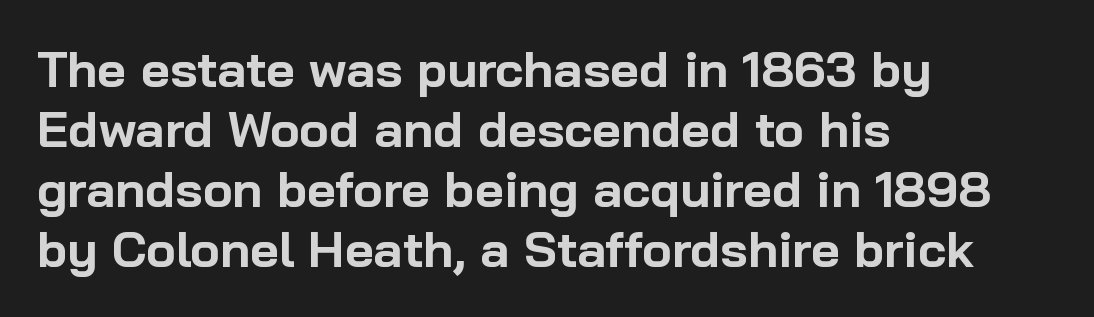
Q: Is the text bold? A: Yes.
Q: Is the text italic (slanted)? A: No, it is upright.
Q: Is the typeface a serif or a sans-serif typeface? A: Sans-serif.
Q: Is the text underlined? A: No.
Q: How is the paragraph aligned? A: Left-aligned.
Q: Is the spacing between letters normal or unusually wide? A: Normal.
Q: Width (condensed, normal, or wide)? A: Normal.
Q: Stroke contrast? A: Low.
Q: x-height? A: Medium.
Q: Monospaced? A: No.
